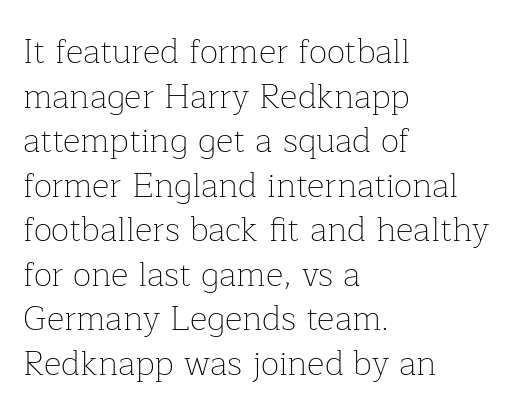
{"serif": "yes", "italic": "no", "bold": "no", "weight": "thin", "width": "normal", "stroke_contrast": "low", "x_height": "medium", "monospaced": "no", "underline": "no", "align": "left", "line_spacing": "normal", "line_spacing_ratio": 1.31, "letter_spacing": "normal", "letter_spacing_em": 0.0, "glyph_px": 34}
